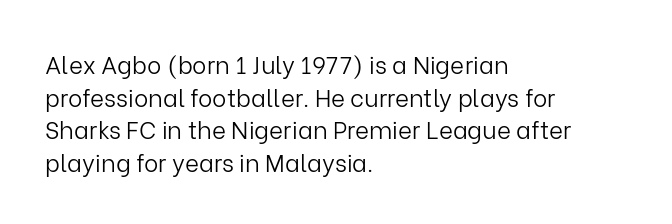
Plain, unruled lines of type. Ordinary non-slanted type is in use. Does extra space separate the letters? No, they use regular spacing. This is not heavy type; no bold has been used. These lines sit exactly where default settings would place them. Reading down the block, your eye returns to a fixed left position each line.
